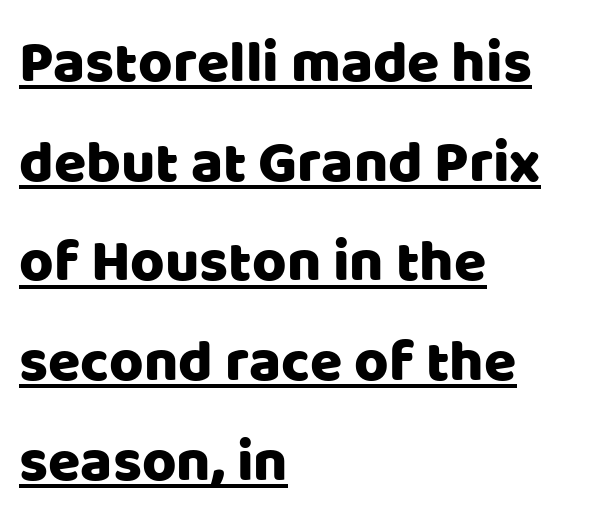
{"serif": "no", "italic": "no", "width": "normal", "stroke_contrast": "low", "x_height": "large", "monospaced": "no", "underline": "yes", "align": "left", "line_spacing": "normal", "line_spacing_ratio": 1.69, "letter_spacing": "normal", "letter_spacing_em": 0.0, "glyph_px": 59}
